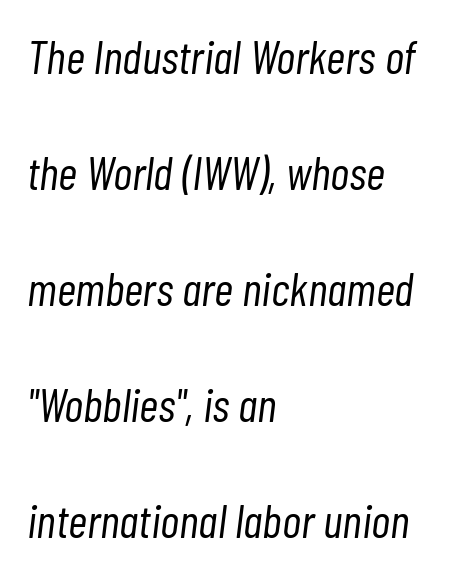
Is the type heavy? It reads as light-to-regular instead. Here the designer chose a conventional face with non-uniform glyph widths. The axis of the letterforms is tilted away from vertical. One glance says open: line gaps are wider than usual. Letters rest on an invisible, unmarked baseline.
